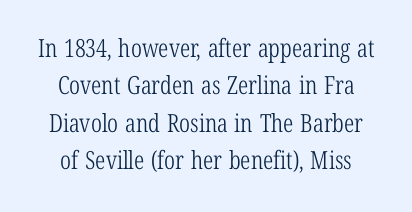
The image shows 25 px text type, upright; set centered, normal line spacing (1.5x), normal letter spacing, not underlined.
